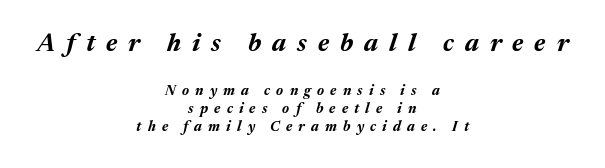
Q: Is the text bold? A: Yes.
Q: Is the text italic (slanted)? A: Yes, it leans right by about 17 degrees.
Q: Is the text underlined? A: No.
Q: How is the paragraph aligned? A: Centered.
Q: Is the spacing between letters normal or unusually wide? A: Unusually wide.
Q: Is the spacing between lines tight, normal or loose? A: Normal.
Q: Which block of text is set in a larger size, the first (top) or the second (bottom)? A: The first (top) one.
